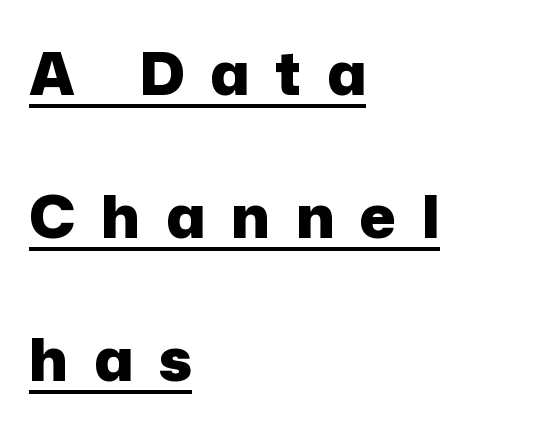
Do the characters align in a grid? No, the font is proportional. Leftover space on each line is placed entirely after the last word. Does the lettering tilt? It doesn't — this is upright. Underlining? Definitely there. Someone cranked the tracking dial way up on this one. The designer went with a sans here, leaving each stem footless.
